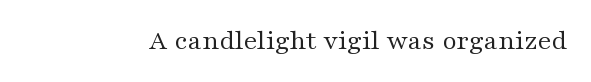
Q: Is the text bold? A: No.
Q: Is the text italic (slanted)? A: No, it is upright.
Q: Is the typeface a serif or a sans-serif typeface? A: Serif.
Q: Is the text underlined? A: No.
Q: Is the spacing between letters normal or unusually wide? A: Normal.
Q: Width (condensed, normal, or wide)? A: Wide.
Q: Stroke contrast? A: Medium.
Q: x-height? A: Medium.
Q: Monospaced? A: No.
